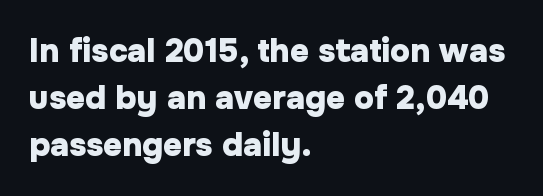
This sample uses plain, unmodified letter spacing. This rendering features lettering with no underline. The lines sit at an ordinary, default distance from one another. These words are printed bold, with thick strokes throughout. Check where the strokes stop: nothing finishes them off — pure sans.
